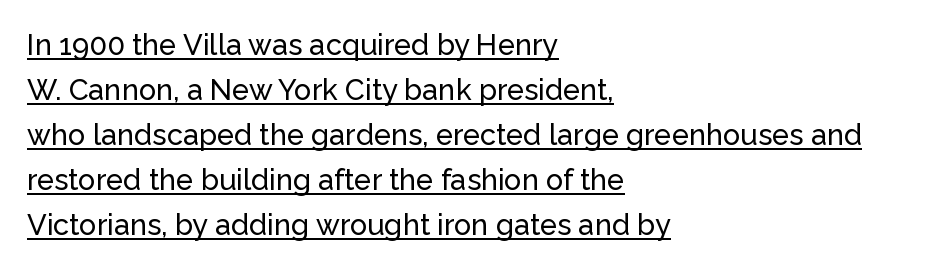
The image shows 29 px sans-serif type, upright; set left-aligned, normal line spacing (1.55x), normal letter spacing, underlined; low stroke contrast and a medium x-height.
